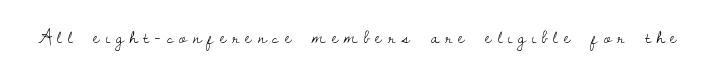
The image shows 20 px text type; set unusually wide letter spacing (+0.3 em), not underlined.
